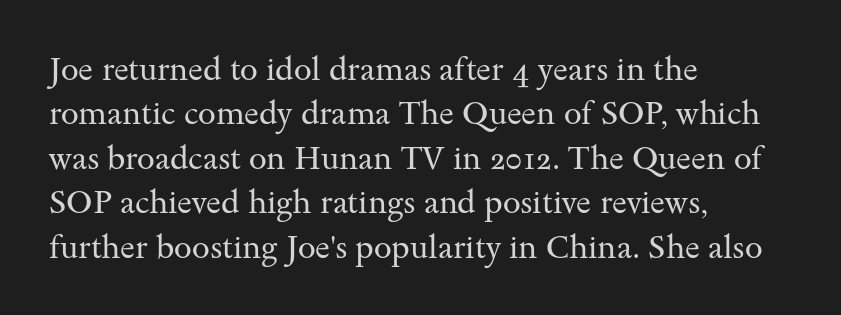
The image shows 32 px regular-weight, wide serif type, upright; set left-aligned, normal line spacing (1.39x), normal letter spacing, not underlined; medium stroke contrast and a small x-height.
